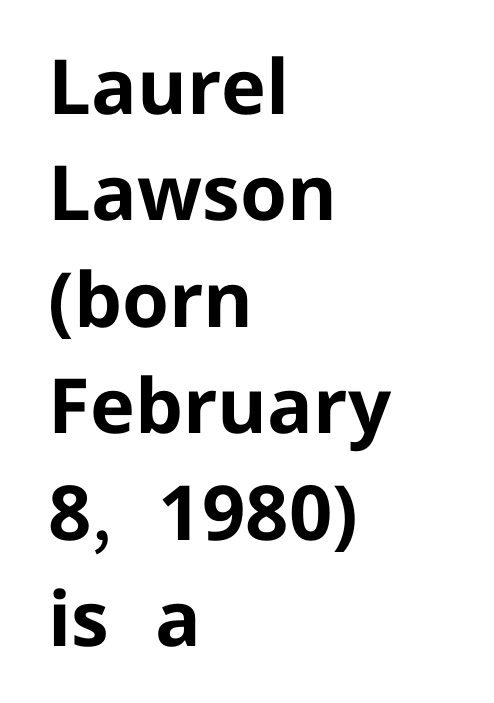
The image shows 76 px bold sans-serif type, upright; set left-aligned, normal line spacing (1.4x), normal letter spacing, not underlined; low stroke contrast and a medium x-height.
